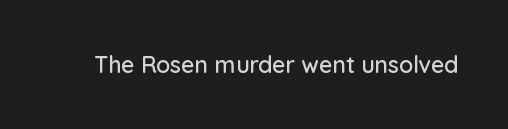
Each word holds together tightly as a unit, with standard inter-letter gaps. Posture: upright roman. The specimen omits any rule beneath the text block's lines.
